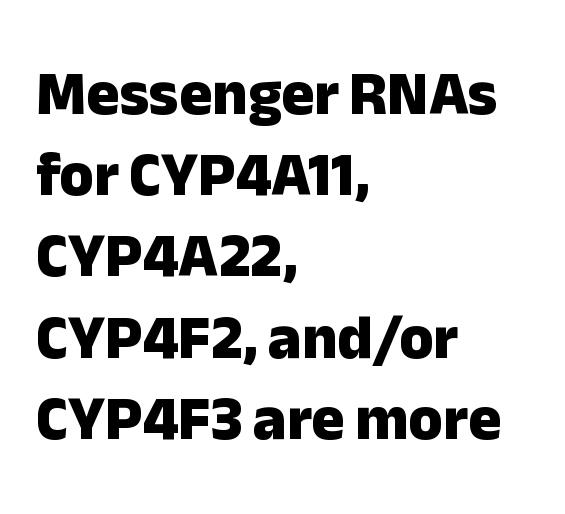
{"serif": "no", "italic": "no", "bold": "yes", "weight": "heavy", "width": "normal", "stroke_contrast": "low", "x_height": "medium", "monospaced": "no", "underline": "no", "align": "left", "line_spacing": "normal", "line_spacing_ratio": 1.31, "letter_spacing": "normal", "letter_spacing_em": 0.0, "glyph_px": 62}
